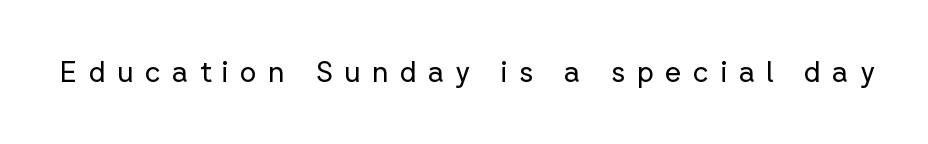
The image shows 29 px regular-weight sans-serif type, upright; set unusually wide letter spacing (+0.39 em), not underlined; low stroke contrast and a medium x-height.
